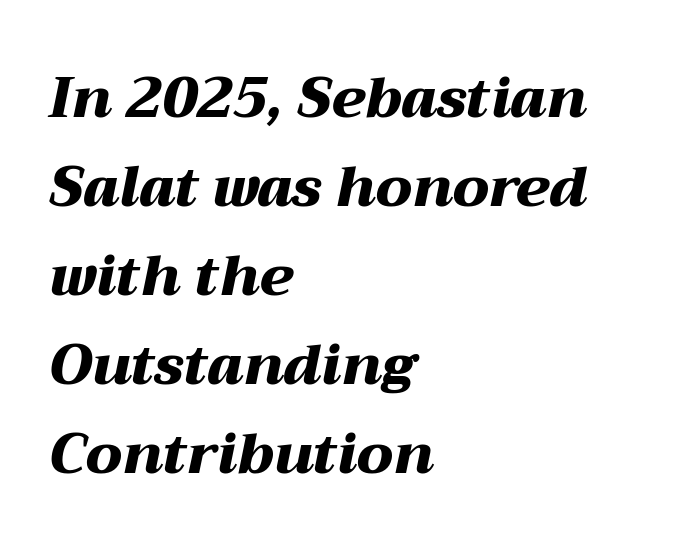
The image shows 56 px heavy, wide type, italic (leaning right); set left-aligned, normal line spacing (1.59x), normal letter spacing, not underlined; medium stroke contrast and a medium x-height.
